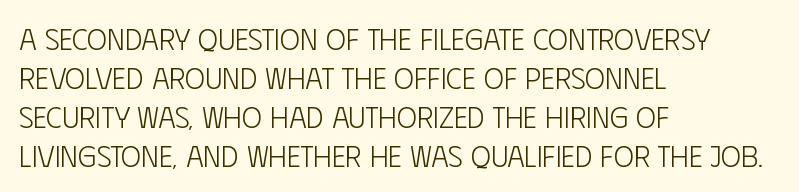
Q: Is the text bold? A: No.
Q: Is the text italic (slanted)? A: No, it is upright.
Q: Is the typeface a serif or a sans-serif typeface? A: Sans-serif.
Q: Is the text underlined? A: No.
Q: How is the paragraph aligned? A: Left-aligned.
Q: Is the spacing between letters normal or unusually wide? A: Normal.
Q: Is the spacing between lines tight, normal or loose? A: Normal.
Q: Width (condensed, normal, or wide)? A: Condensed.
Q: Stroke contrast? A: Low.
Q: x-height? A: Large.
Q: Monospaced? A: No.
